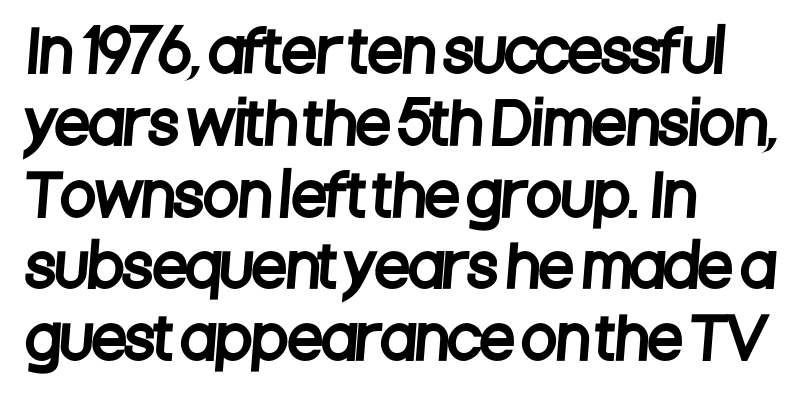
The image shows 57 px condensed sans-serif type; set left-aligned, normal line spacing (1.26x), normal letter spacing, not underlined; low stroke contrast and a large x-height.
